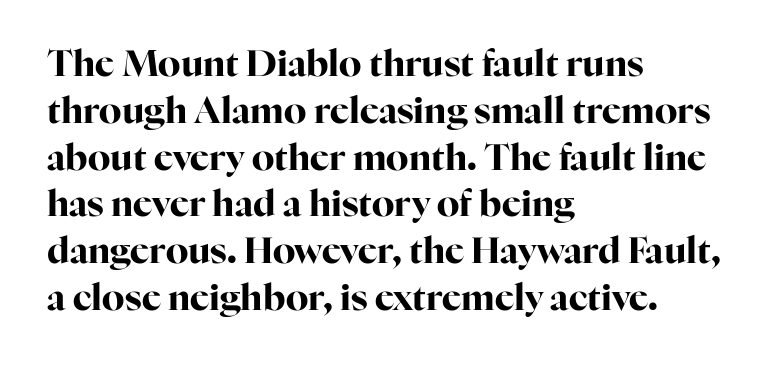
Q: Is the text bold? A: Yes.
Q: Is the text italic (slanted)? A: No, it is upright.
Q: Is the typeface a serif or a sans-serif typeface? A: Serif.
Q: Is the text underlined? A: No.
Q: How is the paragraph aligned? A: Left-aligned.
Q: Is the spacing between letters normal or unusually wide? A: Normal.
Q: Is the spacing between lines tight, normal or loose? A: Normal.
Q: Width (condensed, normal, or wide)? A: Normal.
Q: Stroke contrast? A: High.
Q: x-height? A: Medium.
Q: Monospaced? A: No.
